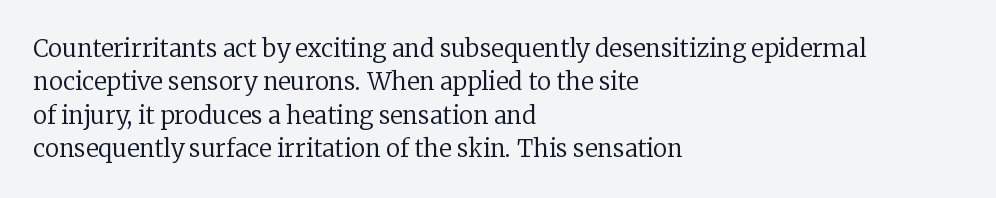
The image shows 24 px text type, upright; set left-aligned, normal line spacing (1.39x), normal letter spacing, not underlined.
